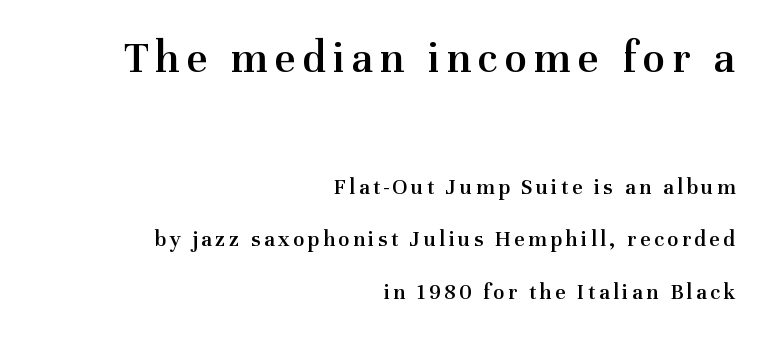
If you measured baseline to baseline, you'd find a long distance. Words float on clear page, feet unadorned. Does the copy run flush right? Yes — the right margin is perfectly even. The typeface chosen for these lines features serifs.
